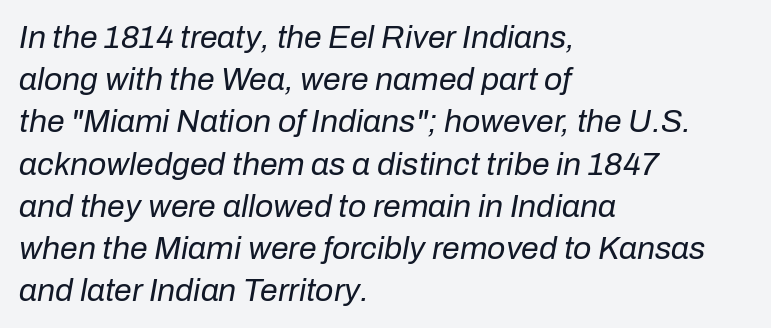
The zone under the glyphs is completely vacant. These lines sit exactly where default settings would place them. You could not count columns in this text — the font is proportionally spaced. The passage shown leans; its letterforms are oblique. Compared with a typical body face, this is equally light or lighter still.
